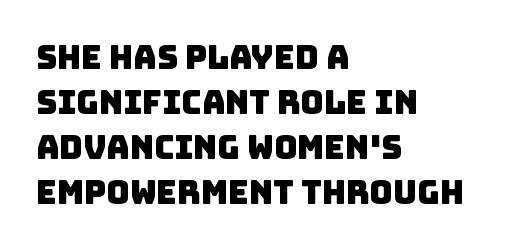
In terms of letterform style, serifs are entirely absent. Alignment: flush left. Here the designer chose a conventional face with non-uniform glyph widths. Words float on clear page, feet unadorned. Inter-character spacing is left at the font's built-in metrics. Baseline-to-baseline distance is the conventional proportion of letter height.
